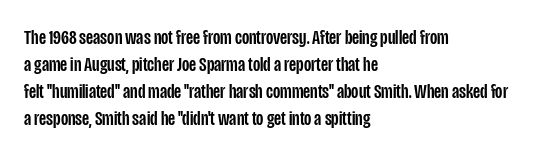
The image shows 21 px text type, upright; set left-aligned, normal line spacing (1.28x), normal letter spacing, not underlined.
